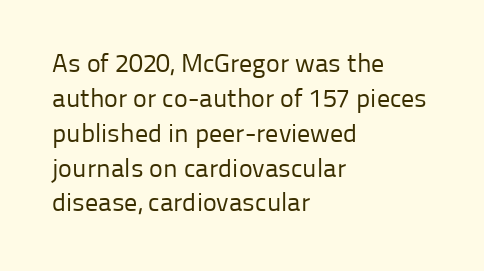
{"italic": "no", "bold": "no", "underline": "no", "align": "left", "line_spacing": "normal", "line_spacing_ratio": 1.34, "letter_spacing": "normal", "letter_spacing_em": 0.0, "glyph_px": 26}
